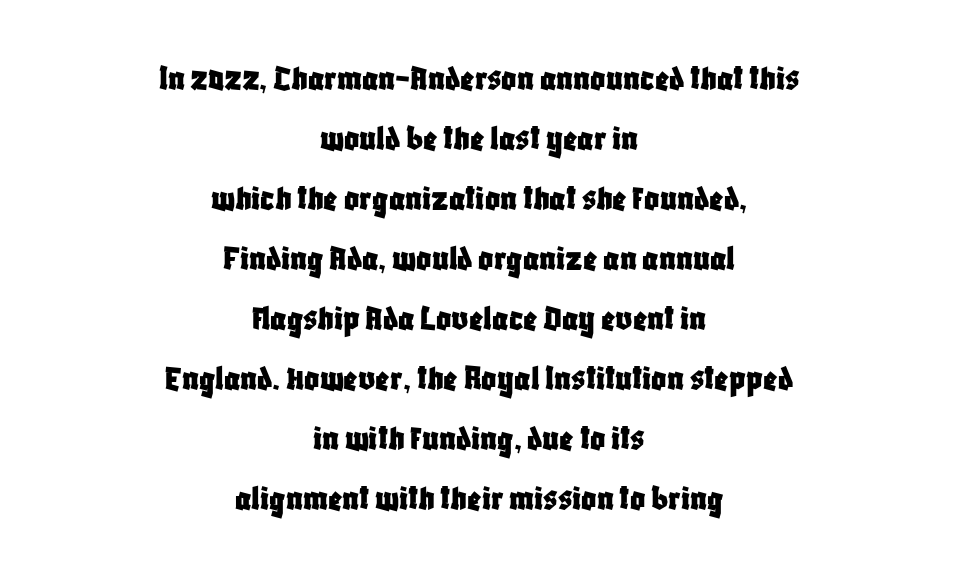
Q: Is the text italic (slanted)? A: No, it is upright.
Q: Is the typeface a serif or a sans-serif typeface? A: Sans-serif.
Q: Is the text underlined? A: No.
Q: How is the paragraph aligned? A: Centered.
Q: Is the spacing between letters normal or unusually wide? A: Normal.
Q: Is the spacing between lines tight, normal or loose? A: Normal.
Q: Width (condensed, normal, or wide)? A: Condensed.
Q: Stroke contrast? A: Low.
Q: x-height? A: Large.
Q: Monospaced? A: No.
